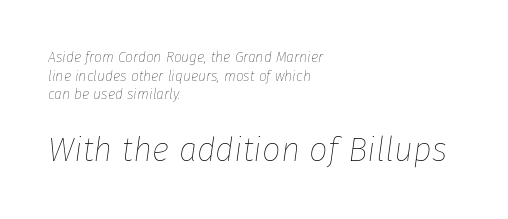
Q: Is the text bold? A: No.
Q: Is the text italic (slanted)? A: Yes, it leans right by about 8 degrees.
Q: Is the text underlined? A: No.
Q: How is the paragraph aligned? A: Left-aligned.
Q: Is the spacing between letters normal or unusually wide? A: Normal.
Q: Is the spacing between lines tight, normal or loose? A: Normal.
Q: Which block of text is set in a larger size, the first (top) or the second (bottom)? A: The second (bottom) one.
Q: Width (condensed, normal, or wide)? A: Normal.
Q: Stroke contrast? A: Low.
Q: x-height? A: Medium.
Q: Monospaced? A: No.
